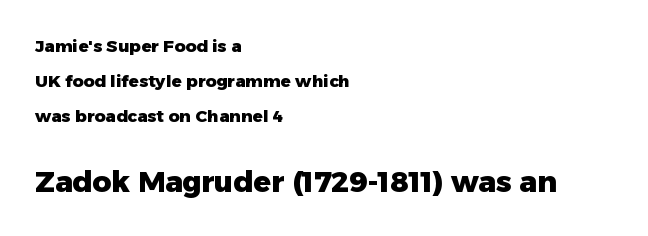
Horizontally, the lines are justified to the leading edge only. The designer dialed line spacing up above the default. The rendering enlarges the type as you move from the upper chunk to the lower. Check where the strokes stop: nothing finishes them off — pure sans.
